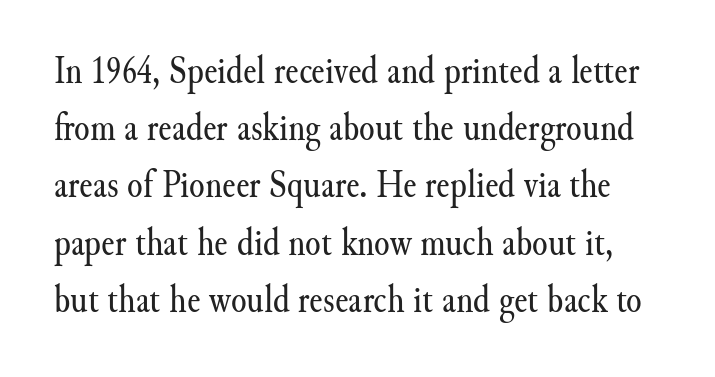
Q: Is the text bold? A: No.
Q: Is the text italic (slanted)? A: No, it is upright.
Q: Is the typeface a serif or a sans-serif typeface? A: Serif.
Q: Is the text underlined? A: No.
Q: Is the spacing between letters normal or unusually wide? A: Normal.
Q: Is the spacing between lines tight, normal or loose? A: Normal.
Q: Width (condensed, normal, or wide)? A: Normal.
Q: Stroke contrast? A: Medium.
Q: x-height? A: Small.
Q: Monospaced? A: No.
